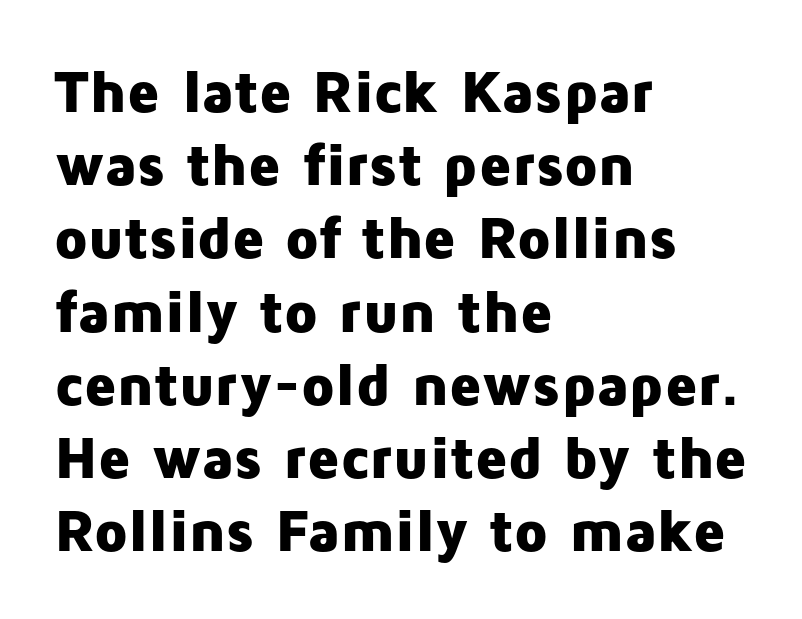
Q: Is the text bold? A: Yes.
Q: Is the text italic (slanted)? A: No, it is upright.
Q: Is the typeface a serif or a sans-serif typeface? A: Sans-serif.
Q: Is the text underlined? A: No.
Q: How is the paragraph aligned? A: Left-aligned.
Q: Is the spacing between letters normal or unusually wide? A: Normal.
Q: Width (condensed, normal, or wide)? A: Normal.
Q: Stroke contrast? A: Low.
Q: x-height? A: Medium.
Q: Monospaced? A: No.
